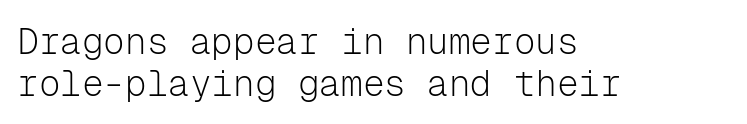
Clear beneath every line of the passage. Look at the tracking — it's just the regular setting, nothing added. Looks like terminal output: every glyph gets an equal slot. The axis of the letterforms is exactly vertical. Stroke mass is kept to a normal reading level or below. Short and long lines alike share a common starting point at left.
